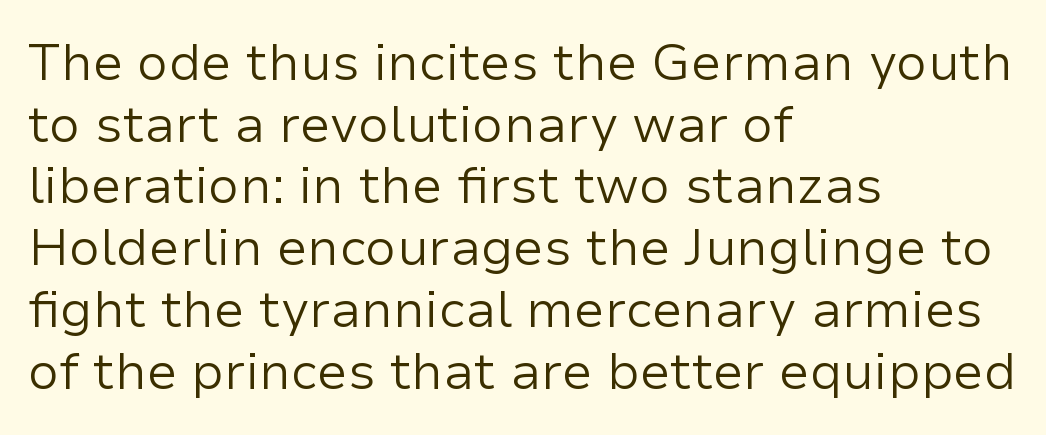
The image shows 51 px regular-weight sans-serif type, upright; set left-aligned, line spacing 1.21x, normal letter spacing, not underlined; low stroke contrast and a medium x-height.
